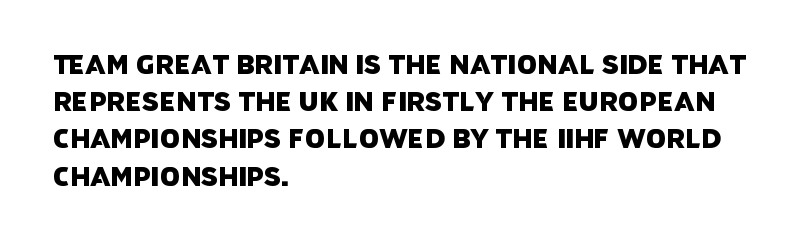
The image shows 26 px text type; set left-aligned, normal line spacing (1.43x), normal letter spacing, not underlined.
